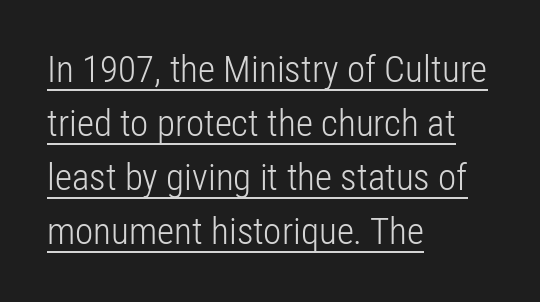
{"serif": "no", "italic": "no", "bold": "no", "weight": "light", "width": "condensed", "stroke_contrast": "low", "x_height": "medium", "monospaced": "no", "underline": "yes", "align": "left", "line_spacing": "normal", "line_spacing_ratio": 1.46, "letter_spacing": "normal", "letter_spacing_em": 0.0, "glyph_px": 37}
